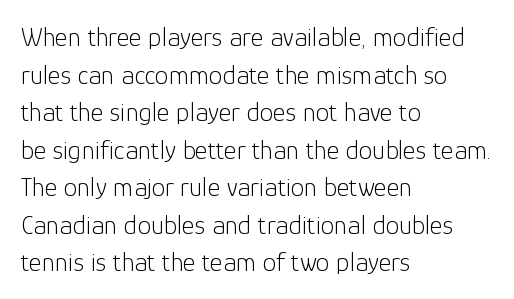
The image shows 27 px text type, upright; set left-aligned, normal line spacing (1.39x), normal letter spacing, not underlined.
